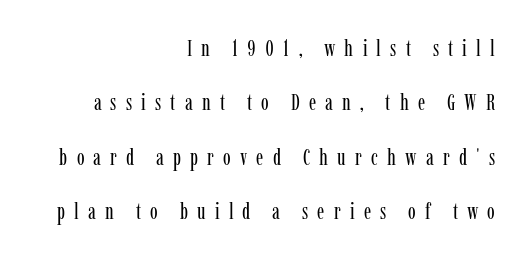
The image shows 23 px text type, upright; set right-aligned, loose line spacing (2.36x), unusually wide letter spacing (+0.4 em), not underlined.
